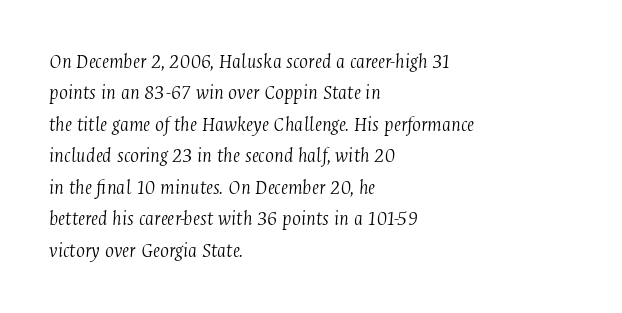
{"italic": "yes", "lean": "right", "slant_degrees": 4, "bold": "no", "underline": "no", "align": "left", "line_spacing": "normal", "line_spacing_ratio": 1.5, "letter_spacing": "normal", "letter_spacing_em": 0.0, "glyph_px": 21}
